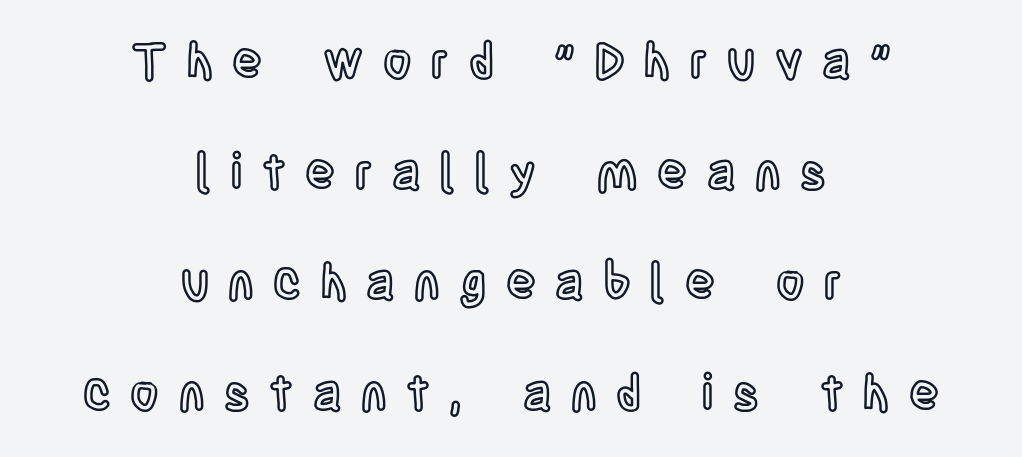
The image shows 49 px condensed type, upright; set centered, loose line spacing (2.26x), unusually wide letter spacing (+0.4 em), not underlined; a large x-height.
